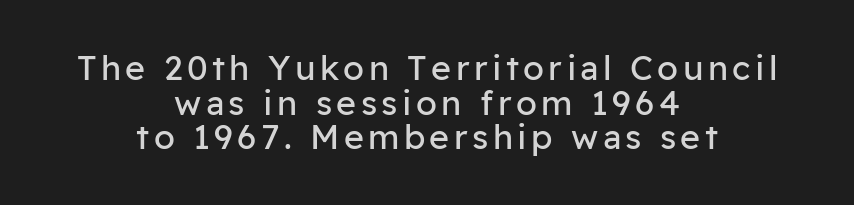
{"serif": "no", "italic": "no", "bold": "no", "weight": "regular", "width": "normal", "stroke_contrast": "low", "x_height": "medium", "monospaced": "no", "underline": "no", "align": "center", "line_spacing": "tight", "line_spacing_ratio": 1.02, "glyph_px": 34}
